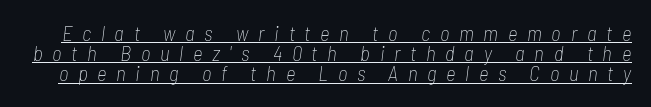
Q: Is the text bold? A: No.
Q: Is the text italic (slanted)? A: Yes, it leans right by about 7 degrees.
Q: Is the text underlined? A: Yes.
Q: Is the spacing between letters normal or unusually wide? A: Unusually wide.
Q: Is the spacing between lines tight, normal or loose? A: Tight.
